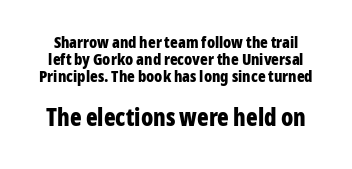
{"italic": "no", "bold": "yes", "underline": "no", "line_spacing": "tight", "line_spacing_ratio": 1.07, "letter_spacing": "normal", "letter_spacing_em": 0.0, "larger_block": "second", "size_ratio": 1.5, "glyph_px": 24}
